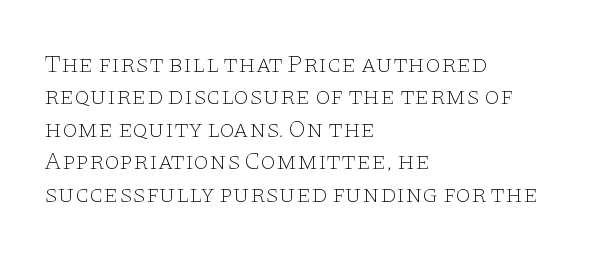
{"italic": "no", "bold": "no", "underline": "no", "align": "left", "line_spacing": "normal", "line_spacing_ratio": 1.3, "letter_spacing": "normal", "letter_spacing_em": 0.0, "glyph_px": 25}
